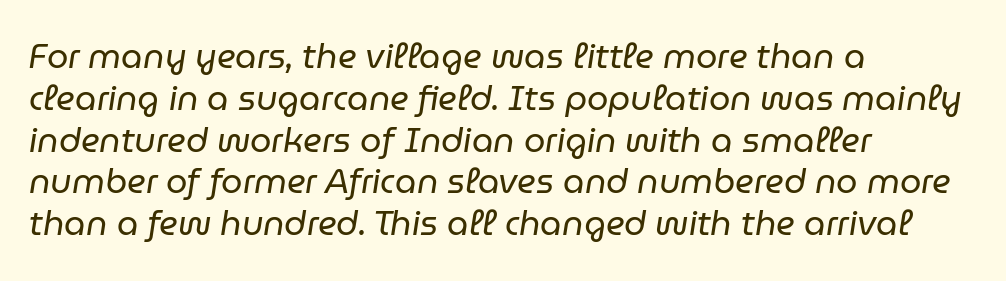
The image shows 34 px regular-weight type, italic (leaning right); set left-aligned, line spacing 1.23x, normal letter spacing, not underlined; low stroke contrast and a medium x-height.
